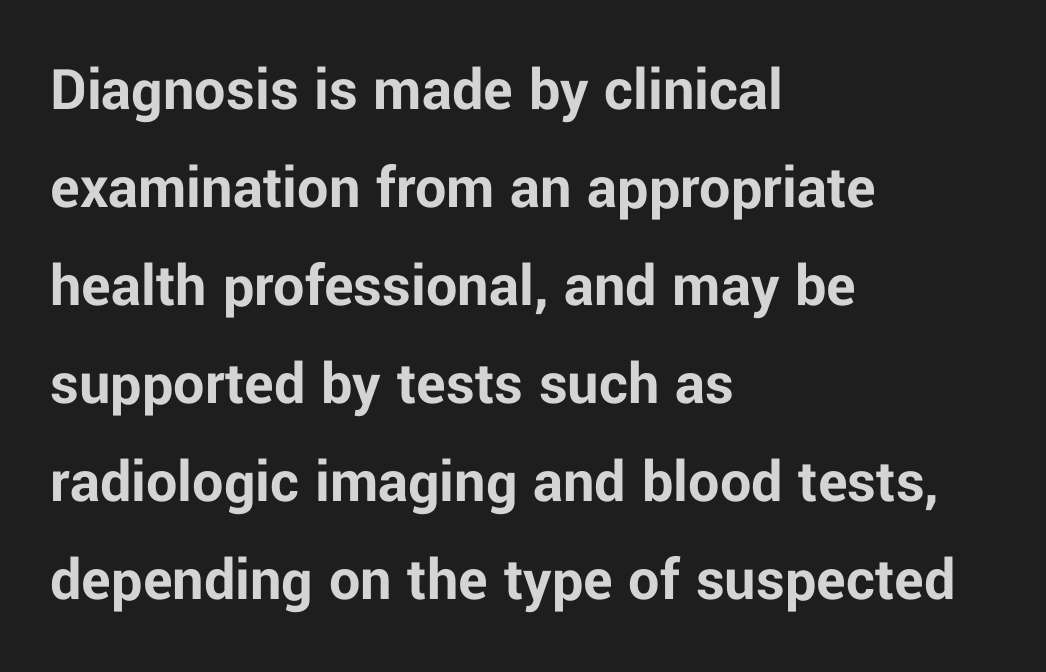
The image shows 62 px bold sans-serif type, upright; set left-aligned, normal line spacing (1.58x), normal letter spacing, not underlined; low stroke contrast and a medium x-height.
